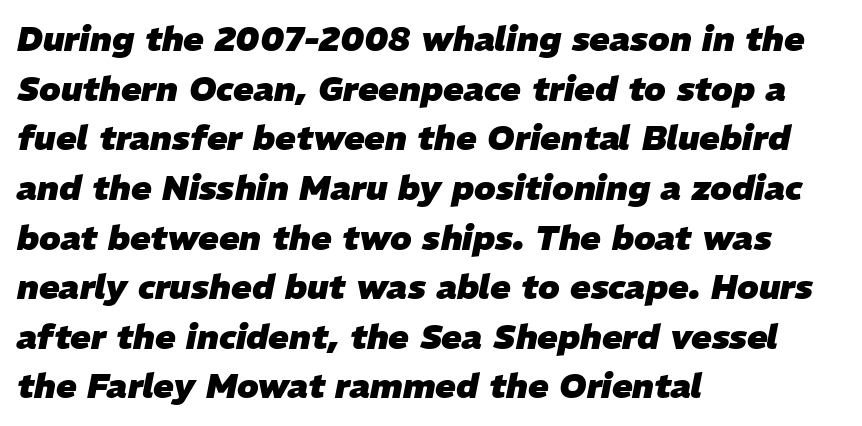
Q: Is the text bold? A: Yes.
Q: Is the text italic (slanted)? A: Yes, it leans right by about 11 degrees.
Q: Is the text underlined? A: No.
Q: How is the paragraph aligned? A: Left-aligned.
Q: Is the spacing between letters normal or unusually wide? A: Normal.
Q: Is the spacing between lines tight, normal or loose? A: Normal.
Q: Width (condensed, normal, or wide)? A: Normal.
Q: Stroke contrast? A: Low.
Q: x-height? A: Medium.
Q: Monospaced? A: No.
